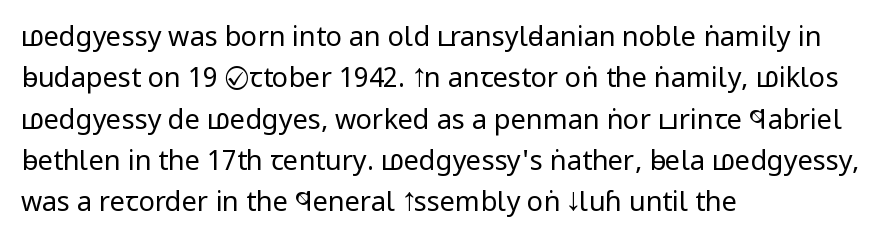
In terms of leading, this rendering sits right in the middle. The lettering stays uniformly vertical, giving the passage a roman look. Decoration check: the copy has no underline. The passage shown is not bold in any degree. How are the letters spaced? Ordinarily, with no added tracking.
